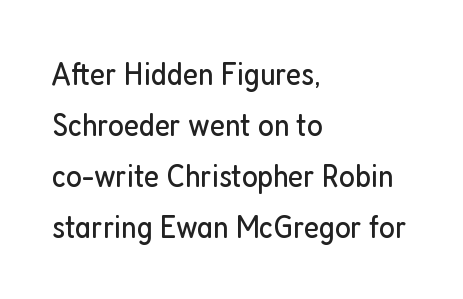
Q: Is the text bold? A: No.
Q: Is the text italic (slanted)? A: No, it is upright.
Q: Is the typeface a serif or a sans-serif typeface? A: Sans-serif.
Q: Is the text underlined? A: No.
Q: How is the paragraph aligned? A: Left-aligned.
Q: Is the spacing between letters normal or unusually wide? A: Normal.
Q: Is the spacing between lines tight, normal or loose? A: Normal.
Q: Width (condensed, normal, or wide)? A: Condensed.
Q: Stroke contrast? A: Low.
Q: x-height? A: Medium.
Q: Monospaced? A: No.
